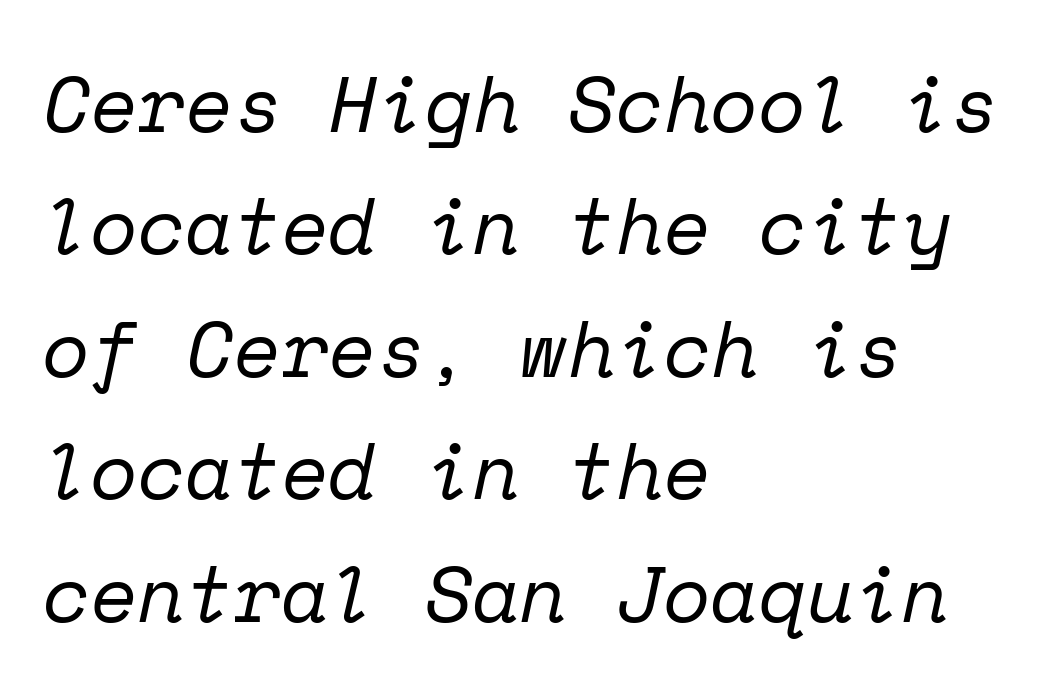
Q: Is the text bold? A: No.
Q: Is the text italic (slanted)? A: Yes, it leans right by about 12 degrees.
Q: Is the typeface a serif or a sans-serif typeface? A: Serif.
Q: Is the text underlined? A: No.
Q: How is the paragraph aligned? A: Left-aligned.
Q: Is the spacing between letters normal or unusually wide? A: Normal.
Q: Is the spacing between lines tight, normal or loose? A: Normal.
Q: Width (condensed, normal, or wide)? A: Normal.
Q: Stroke contrast? A: Low.
Q: x-height? A: Medium.
Q: Monospaced? A: Yes.
